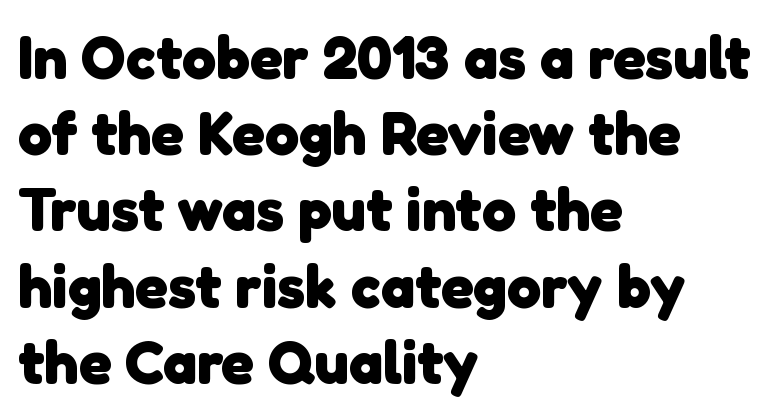
Q: Is the text bold? A: Yes.
Q: Is the typeface a serif or a sans-serif typeface? A: Sans-serif.
Q: Is the text underlined? A: No.
Q: How is the paragraph aligned? A: Left-aligned.
Q: Is the spacing between letters normal or unusually wide? A: Normal.
Q: Is the spacing between lines tight, normal or loose? A: Normal.
Q: Width (condensed, normal, or wide)? A: Normal.
Q: Stroke contrast? A: Low.
Q: x-height? A: Medium.
Q: Monospaced? A: No.
